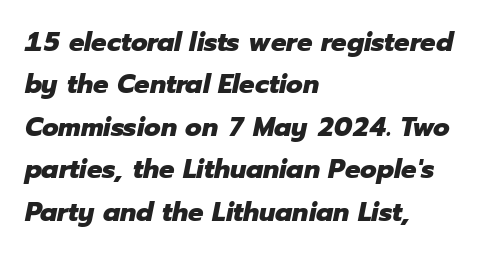
{"italic": "yes", "lean": "right", "slant_degrees": 12, "bold": "yes", "underline": "no", "align": "left", "line_spacing": "normal", "line_spacing_ratio": 1.57, "letter_spacing": "normal", "letter_spacing_em": 0.0, "glyph_px": 27}
